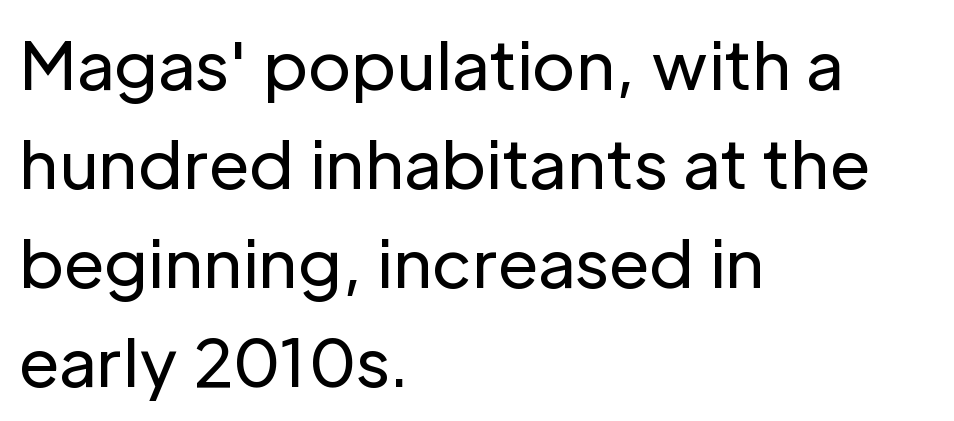
{"serif": "no", "italic": "no", "bold": "no", "weight": "regular", "width": "normal", "stroke_contrast": "low", "x_height": "medium", "monospaced": "no", "underline": "no", "align": "left", "line_spacing": "normal", "line_spacing_ratio": 1.5, "letter_spacing": "normal", "letter_spacing_em": 0.0, "glyph_px": 66}
